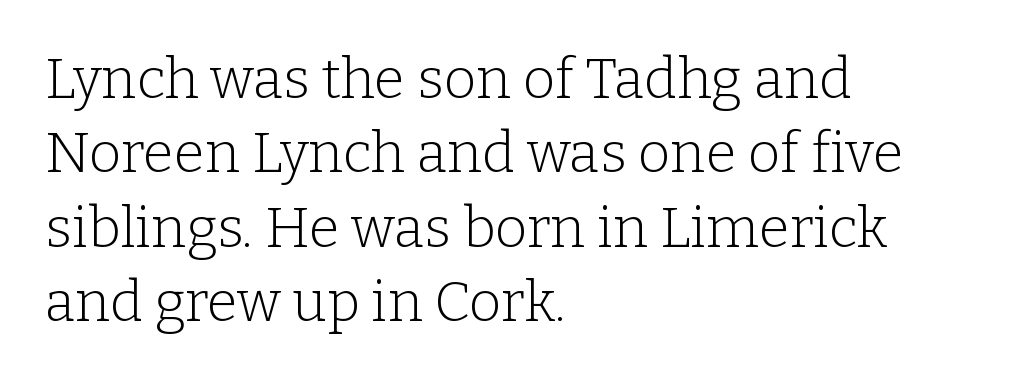
Q: Is the text bold? A: No.
Q: Is the text italic (slanted)? A: No, it is upright.
Q: Is the typeface a serif or a sans-serif typeface? A: Serif.
Q: Is the text underlined? A: No.
Q: How is the paragraph aligned? A: Left-aligned.
Q: Is the spacing between letters normal or unusually wide? A: Normal.
Q: Is the spacing between lines tight, normal or loose? A: Normal.
Q: Width (condensed, normal, or wide)? A: Normal.
Q: Stroke contrast? A: Low.
Q: x-height? A: Medium.
Q: Monospaced? A: No.
